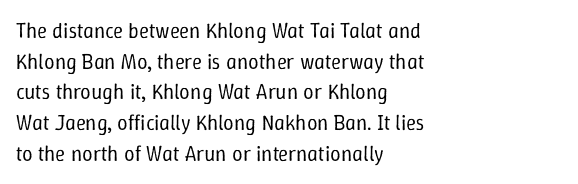
{"italic": "no", "bold": "no", "underline": "no", "align": "left", "line_spacing": "normal", "line_spacing_ratio": 1.46, "letter_spacing": "normal", "letter_spacing_em": 0.0, "glyph_px": 21}
